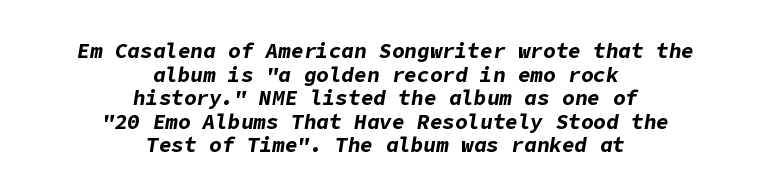
The font is running at its bold setting. Reading down the column, the eye jumps only a short way to each next line. Words float on clear page, feet unadorned. What stands out about the letter spacing? Nothing — it is the standard amount.
